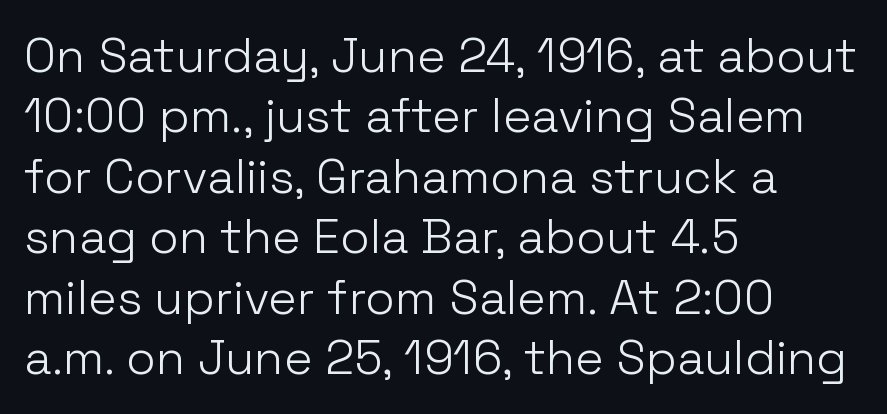
{"serif": "no", "italic": "no", "bold": "no", "weight": "light", "width": "normal", "stroke_contrast": "low", "x_height": "medium", "monospaced": "no", "underline": "no", "align": "left", "line_spacing": "normal", "line_spacing_ratio": 1.26, "letter_spacing": "normal", "letter_spacing_em": 0.0, "glyph_px": 48}
